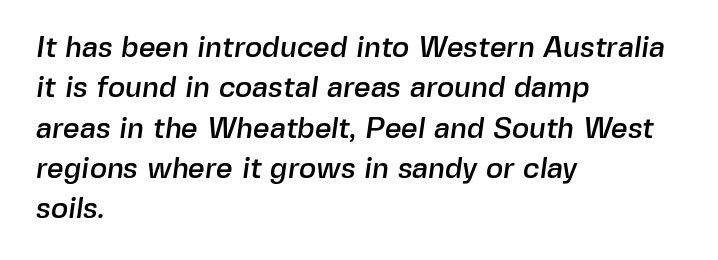
The image shows 29 px sans-serif type; set left-aligned, normal line spacing (1.39x), normal letter spacing, not underlined; a medium x-height.
